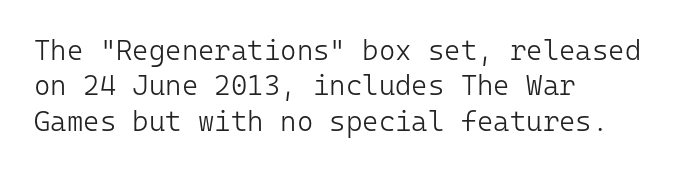
Q: Is the text bold? A: No.
Q: Is the text italic (slanted)? A: No, it is upright.
Q: Is the typeface a serif or a sans-serif typeface? A: Sans-serif.
Q: Is the text underlined? A: No.
Q: How is the paragraph aligned? A: Left-aligned.
Q: Is the spacing between letters normal or unusually wide? A: Normal.
Q: Is the spacing between lines tight, normal or loose? A: Normal.
Q: Width (condensed, normal, or wide)? A: Normal.
Q: Stroke contrast? A: Low.
Q: x-height? A: Medium.
Q: Monospaced? A: Yes.
